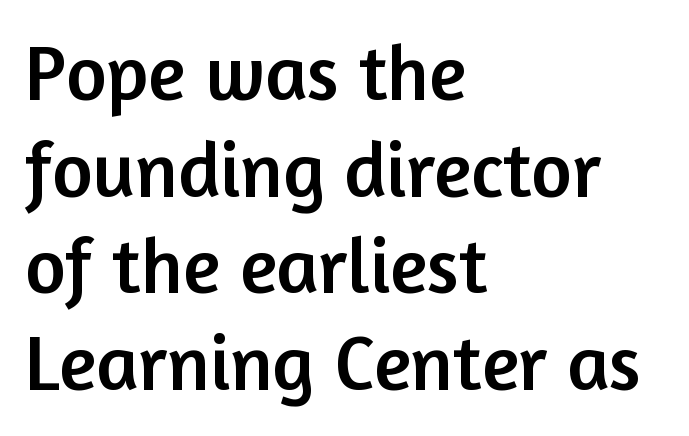
{"serif": "no", "italic": "no", "width": "normal", "stroke_contrast": "low", "x_height": "medium", "monospaced": "no", "underline": "no", "align": "left", "line_spacing_ratio": 1.24, "letter_spacing": "normal", "letter_spacing_em": 0.0, "glyph_px": 78}
